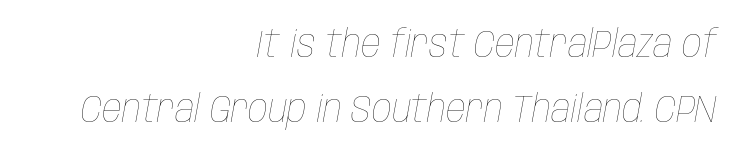
How would I describe the line gaps? Plain and ordinary. The text block is weighted toward the right margin, trailing off unevenly leftward. The face used here is proportionally spaced, like ordinary book or web type. The zone under the glyphs is completely vacant.
